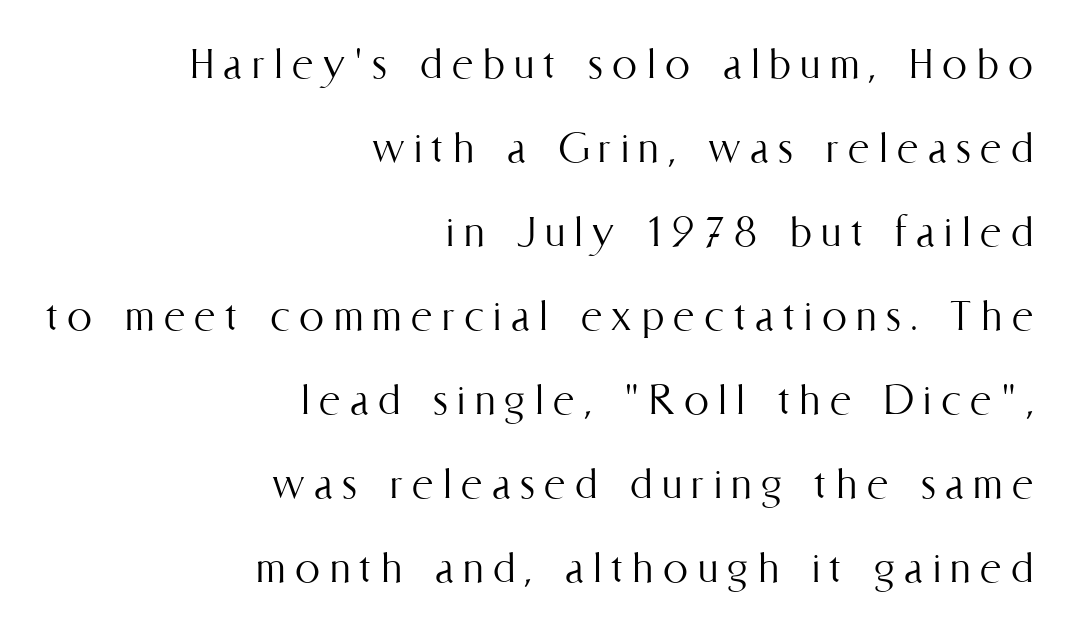
Q: Is the text bold? A: No.
Q: Is the text italic (slanted)? A: No, it is upright.
Q: Is the text underlined? A: No.
Q: How is the paragraph aligned? A: Right-aligned.
Q: Is the spacing between lines tight, normal or loose? A: Normal.
Q: Width (condensed, normal, or wide)? A: Condensed.
Q: Stroke contrast? A: Medium.
Q: x-height? A: Medium.
Q: Monospaced? A: No.
